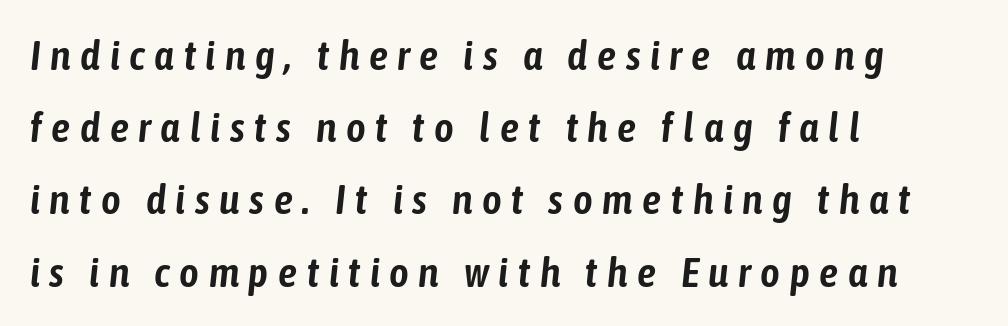
{"italic": "yes", "lean": "right", "slant_degrees": 6, "width": "condensed", "stroke_contrast": "low", "x_height": "medium", "monospaced": "no", "underline": "no", "align": "left", "line_spacing_ratio": 1.72, "letter_spacing": "wide", "letter_spacing_em": 0.23, "glyph_px": 42}
